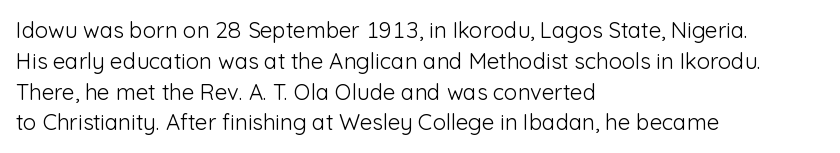
Summary of vertical rhythm: regular, with standard interline spacing. Short note: letters normally spaced. The font's upright variant was chosen for this text. Casual observation: everything's shoved over to the left.
